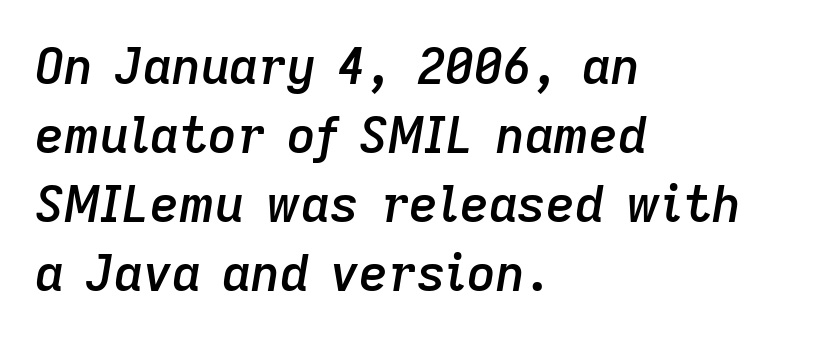
{"italic": "yes", "lean": "right", "slant_degrees": 9, "bold": "semi", "weight": "semibold", "width": "normal", "stroke_contrast": "low", "x_height": "medium", "monospaced": "no", "underline": "no", "align": "left", "line_spacing": "normal", "line_spacing_ratio": 1.38, "letter_spacing": "normal", "letter_spacing_em": 0.0, "glyph_px": 50}
